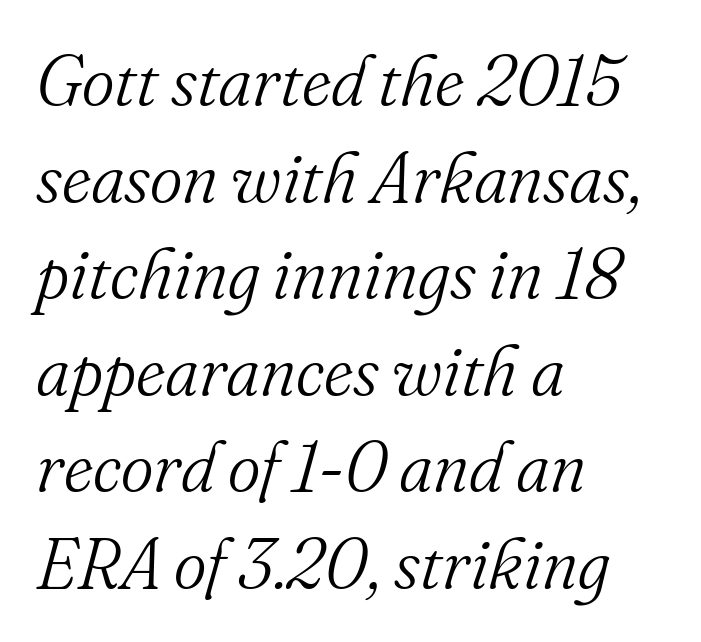
{"serif": "yes", "italic": "yes", "lean": "right", "slant_degrees": 16, "bold": "no", "weight": "light", "width": "normal", "stroke_contrast": "medium", "x_height": "small", "monospaced": "no", "underline": "no", "align": "left", "line_spacing": "normal", "line_spacing_ratio": 1.38, "letter_spacing": "normal", "letter_spacing_em": 0.0, "glyph_px": 70}
